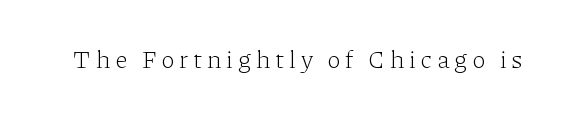
The image shows 25 px text type, upright; set not underlined.
